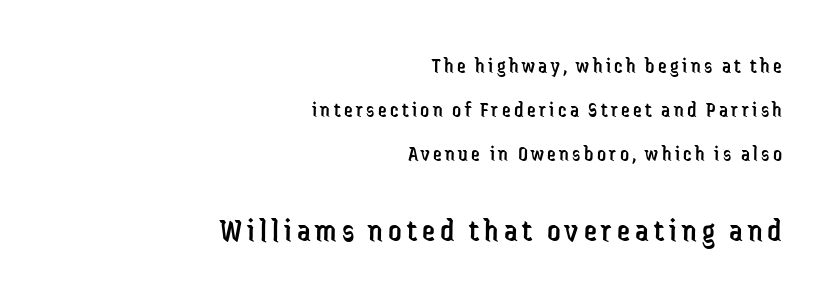
Characters remain perfectly vertical along every line. Descender tails drop into unmarked territory. Larger block? The one below; the one above is distinctly smaller. Each new line begins a long way beneath the previous one.
